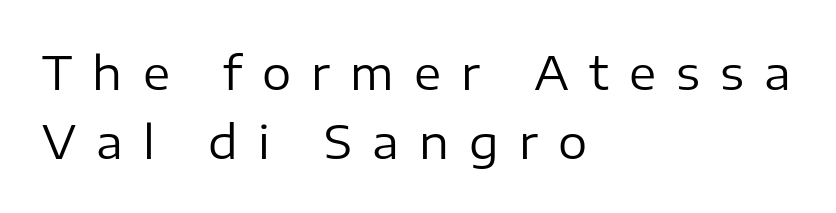
The image shows 46 px regular-weight sans-serif type, upright; set left-aligned, normal line spacing (1.51x), unusually wide letter spacing (+0.44 em), not underlined; low stroke contrast and a medium x-height.
